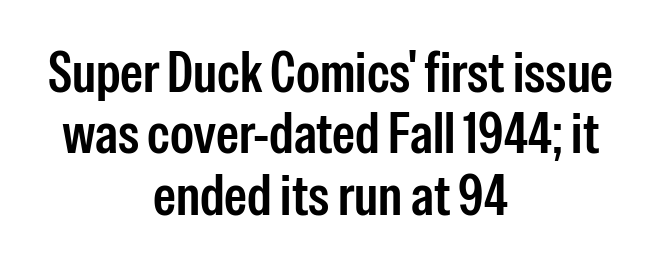
Does the leading feel generous? Not at all — it's pinched. Ascenders rise straight up at ninety degrees. Do the characters align in a grid? No, the font is proportional. Students, note that the glyphs here touch the page at normal intervals.
